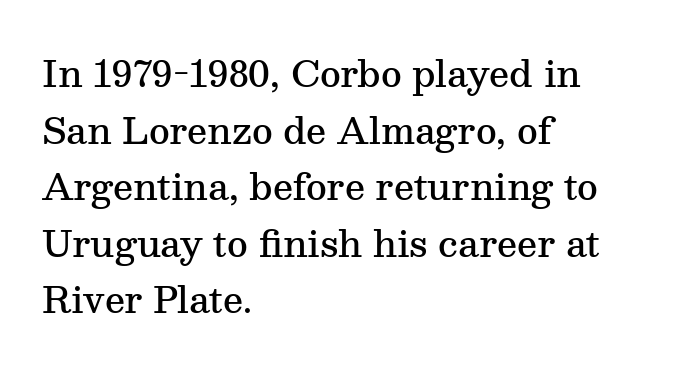
The image shows 36 px semibold serif type, upright; set left-aligned, normal line spacing (1.57x), normal letter spacing, not underlined; medium stroke contrast and a medium x-height.
